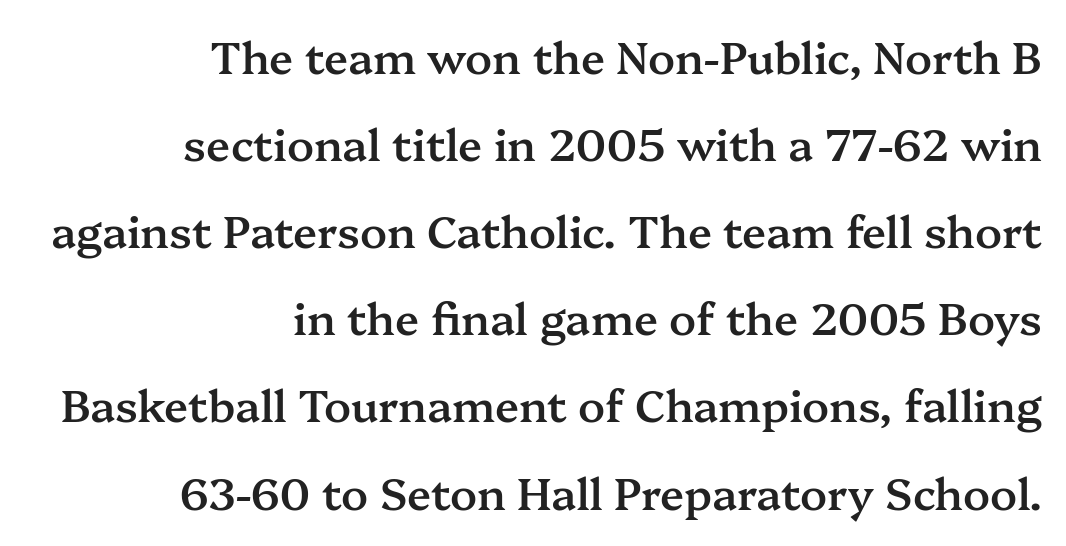
The image shows 44 px semibold serif type, upright; set right-aligned, loose line spacing (1.98x), normal letter spacing, not underlined; medium stroke contrast and a medium x-height.
